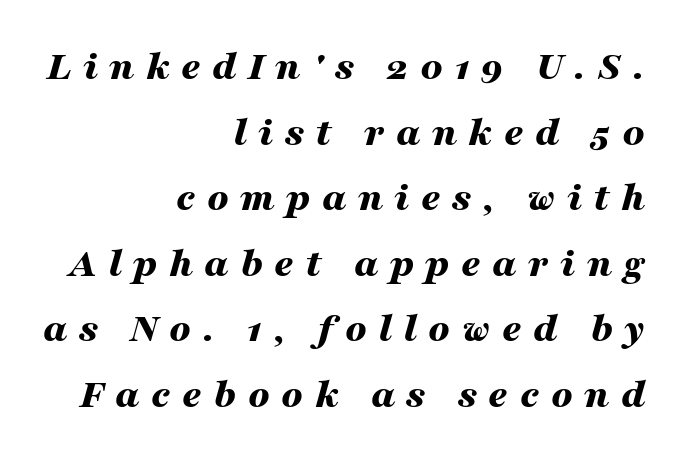
The image shows 42 px bold, wide type, italic (leaning right); set right-aligned, normal line spacing (1.56x), unusually wide letter spacing (+0.27 em), not underlined; medium stroke contrast and a medium x-height.
